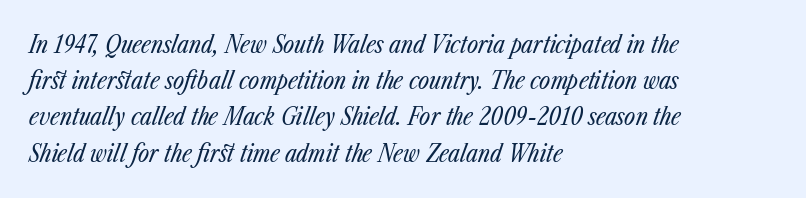
{"italic": "yes", "lean": "right", "slant_degrees": 23, "bold": "no", "underline": "no", "align": "left", "line_spacing": "normal", "line_spacing_ratio": 1.51, "letter_spacing": "normal", "letter_spacing_em": 0.0, "glyph_px": 24}
